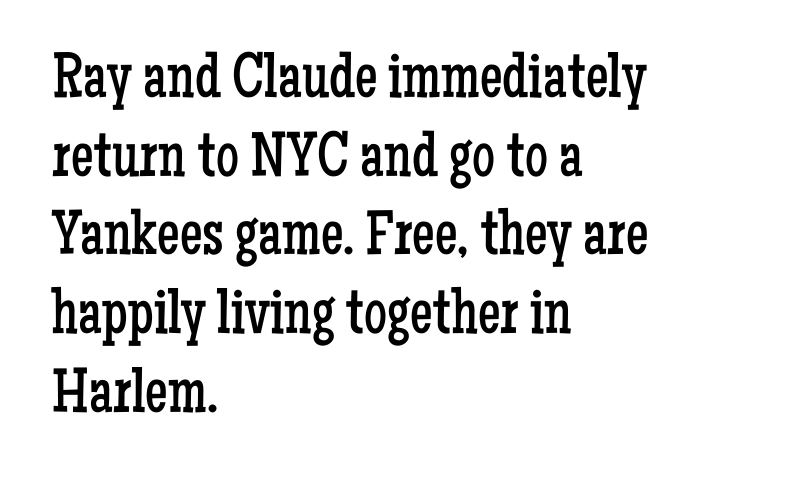
Q: Is the text bold? A: No.
Q: Is the text italic (slanted)? A: No, it is upright.
Q: Is the typeface a serif or a sans-serif typeface? A: Serif.
Q: Is the text underlined? A: No.
Q: How is the paragraph aligned? A: Left-aligned.
Q: Is the spacing between letters normal or unusually wide? A: Normal.
Q: Width (condensed, normal, or wide)? A: Condensed.
Q: Stroke contrast? A: Low.
Q: x-height? A: Medium.
Q: Monospaced? A: No.
